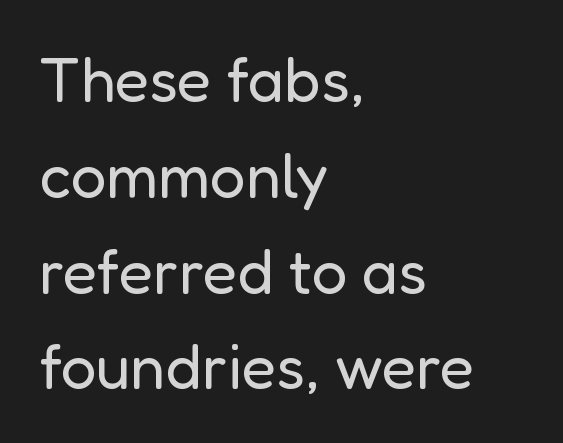
The image shows 63 px regular-weight sans-serif type, upright; set left-aligned, normal line spacing (1.52x), normal letter spacing, not underlined; low stroke contrast and a medium x-height.
